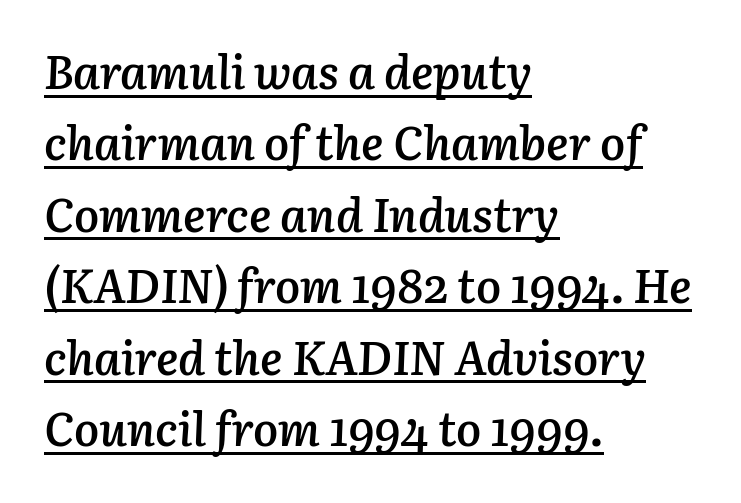
The image shows 47 px semibold type, italic (leaning right); set left-aligned, normal line spacing (1.52x), normal letter spacing, underlined; low stroke contrast and a medium x-height.
